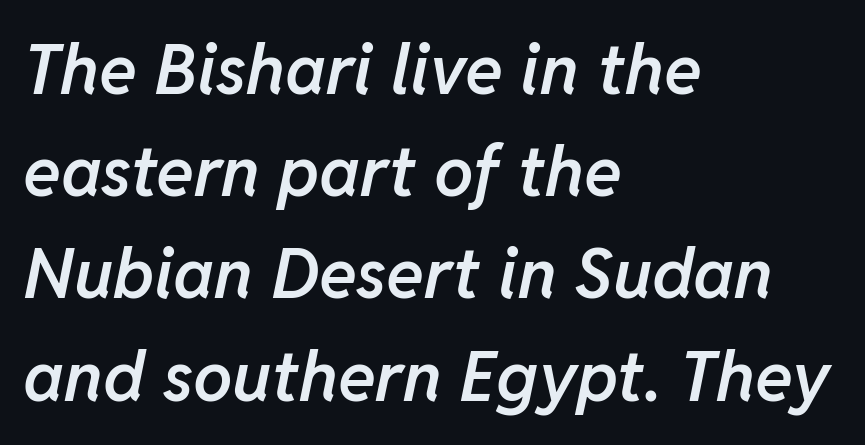
Q: Is the text bold? A: Semi-bold.
Q: Is the text italic (slanted)? A: Yes, it leans right by about 11 degrees.
Q: Is the text underlined? A: No.
Q: How is the paragraph aligned? A: Left-aligned.
Q: Is the spacing between letters normal or unusually wide? A: Normal.
Q: Is the spacing between lines tight, normal or loose? A: Normal.
Q: Width (condensed, normal, or wide)? A: Normal.
Q: Stroke contrast? A: Low.
Q: x-height? A: Medium.
Q: Monospaced? A: No.
